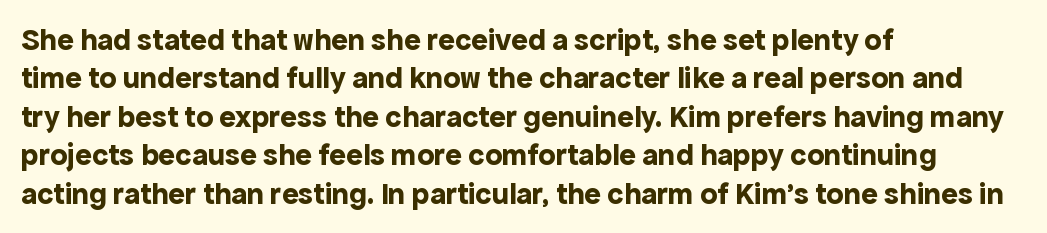
Q: Is the text bold? A: Yes.
Q: Is the text italic (slanted)? A: No, it is upright.
Q: Is the typeface a serif or a sans-serif typeface? A: Sans-serif.
Q: Is the text underlined? A: No.
Q: How is the paragraph aligned? A: Left-aligned.
Q: Is the spacing between letters normal or unusually wide? A: Normal.
Q: Width (condensed, normal, or wide)? A: Normal.
Q: x-height? A: Medium.
Q: Monospaced? A: No.
